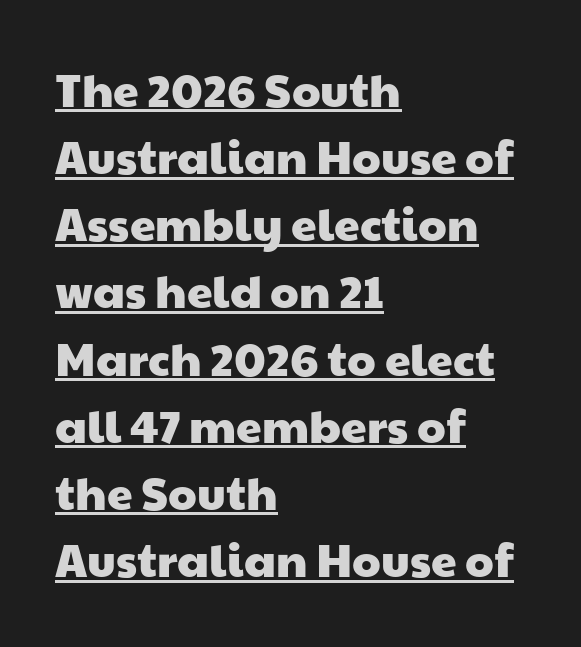
You could not count columns in this text — the font is proportionally spaced. This sample uses a sans-serif face. A classic flush-left, rag-right setting is used for this passage. Each line of the rendering has a horizontal stroke beneath the glyphs.
